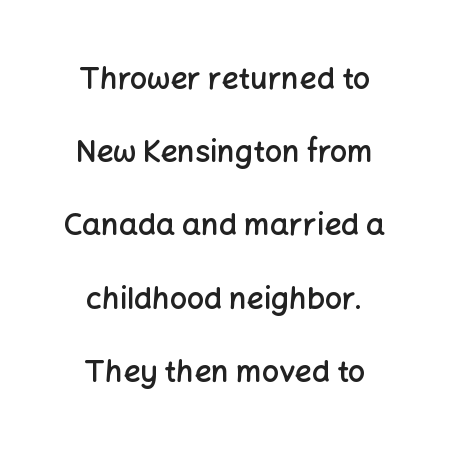
{"serif": "no", "italic": "no", "bold": "semi", "weight": "semibold", "width": "normal", "stroke_contrast": "low", "x_height": "medium", "monospaced": "no", "underline": "no", "align": "center", "line_spacing": "loose", "line_spacing_ratio": 2.44, "letter_spacing": "normal", "letter_spacing_em": 0.0, "glyph_px": 30}
